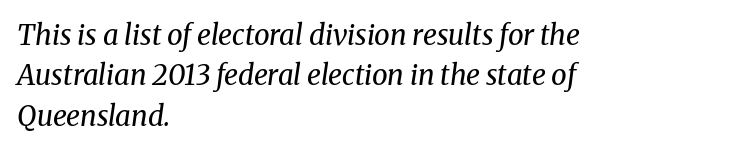
{"serif": "yes", "italic": "yes", "lean": "right", "slant_degrees": 8, "bold": "no", "weight": "regular", "width": "normal", "stroke_contrast": "medium", "x_height": "medium", "monospaced": "no", "underline": "no", "align": "left", "line_spacing": "normal", "line_spacing_ratio": 1.44, "letter_spacing": "normal", "letter_spacing_em": 0.0, "glyph_px": 28}
